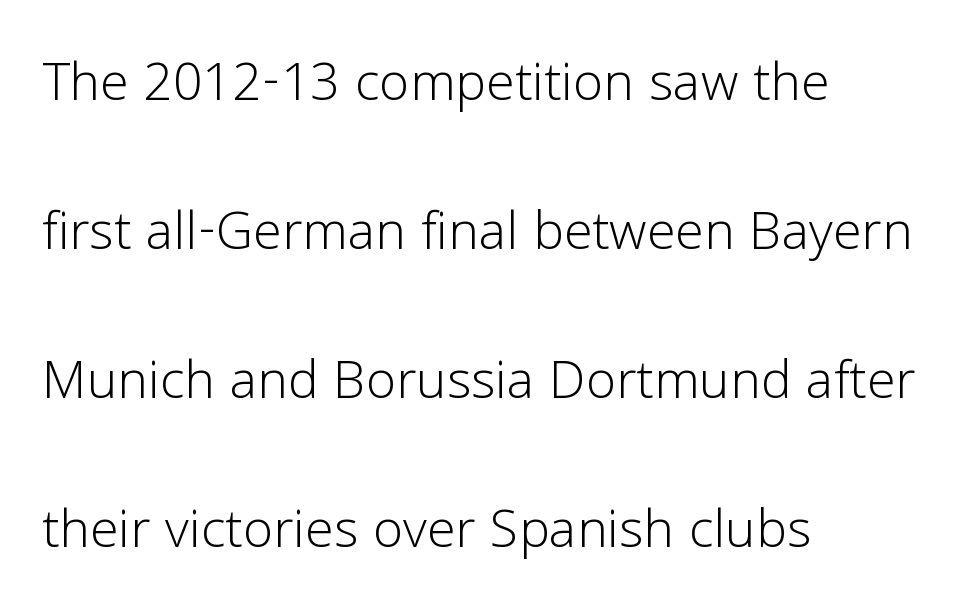
Notice the wide empty band between every row — that's loose leading. In terms of letterspacing, this is plain default setting. Proportional: the letters do not fall into vertical columns. Nothing sits at the stroke ends, so this counts as sans-serif. No italicization has been applied; the sample stays upright.
